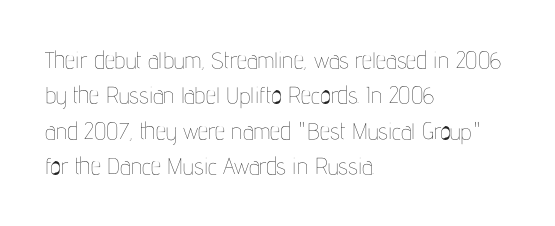
The image shows 23 px text type, upright; set left-aligned, normal line spacing (1.54x), normal letter spacing, not underlined.
